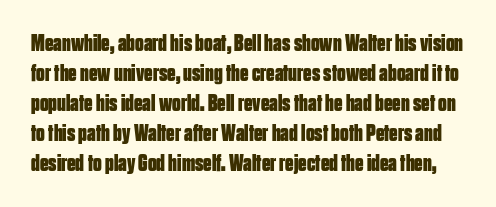
The letters are bold, with thick, heavy strokes. These lines keep a tight, regular rhythm from letter to letter. Beneath every word, the page is bare. When letters stand straight like this, we call the style roman or upright. Quick note: interline space is typical.
